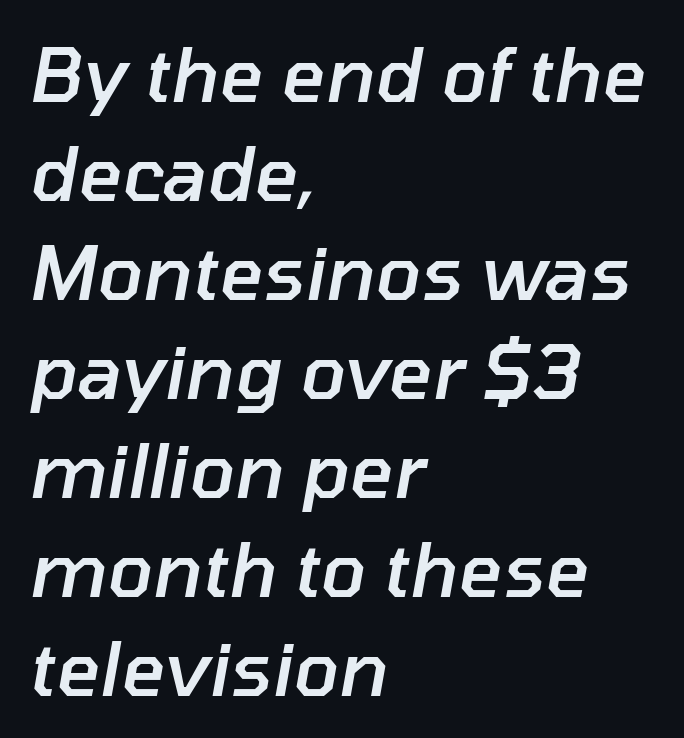
{"italic": "yes", "lean": "right", "slant_degrees": 10, "bold": "semi", "weight": "semibold", "width": "normal", "stroke_contrast": "low", "x_height": "medium", "monospaced": "no", "underline": "no", "align": "left", "line_spacing": "normal", "line_spacing_ratio": 1.32, "letter_spacing": "normal", "letter_spacing_em": 0.0, "glyph_px": 75}
